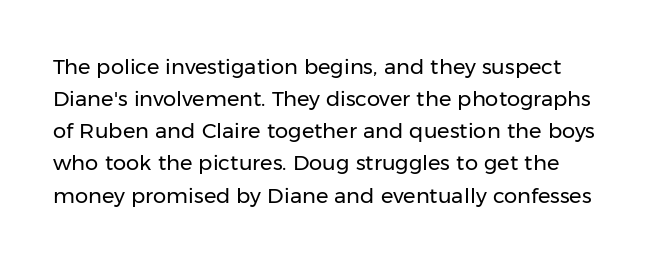
Is the block centered? No — it sits flush against the left margin. Honestly, the row spacing looks completely unremarkable. Check under the words: just untouched page. Ascenders rise straight up at ninety degrees. Nobody touched the tracking dial on this one.
